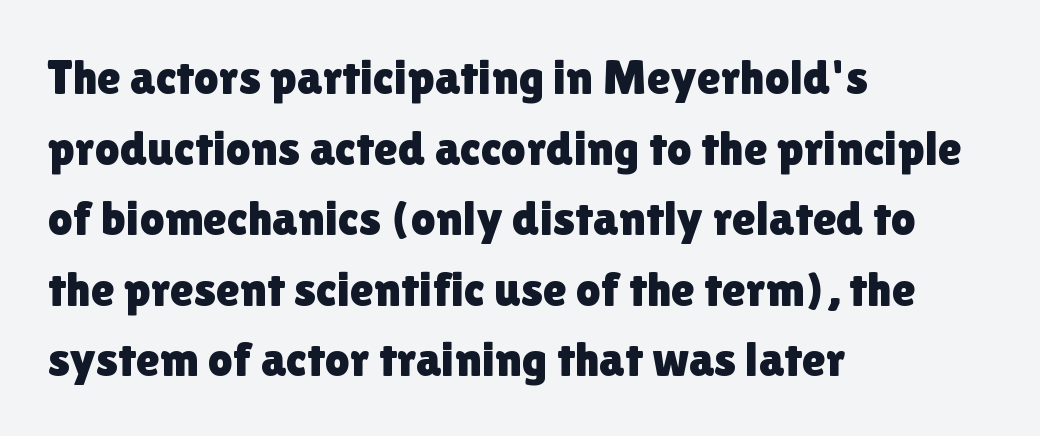
The image shows 49 px sans-serif type, upright; set left-aligned, normal line spacing (1.44x), normal letter spacing, not underlined; low stroke contrast and a medium x-height.
